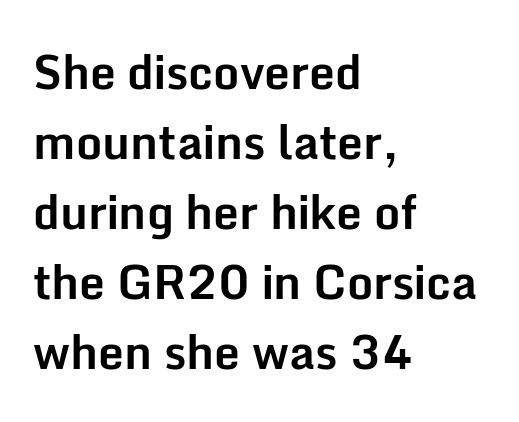
Q: Is the text bold? A: Yes.
Q: Is the text italic (slanted)? A: No, it is upright.
Q: Is the typeface a serif or a sans-serif typeface? A: Sans-serif.
Q: Is the text underlined? A: No.
Q: How is the paragraph aligned? A: Left-aligned.
Q: Is the spacing between letters normal or unusually wide? A: Normal.
Q: Is the spacing between lines tight, normal or loose? A: Normal.
Q: Width (condensed, normal, or wide)? A: Normal.
Q: Stroke contrast? A: Low.
Q: x-height? A: Medium.
Q: Monospaced? A: No.
